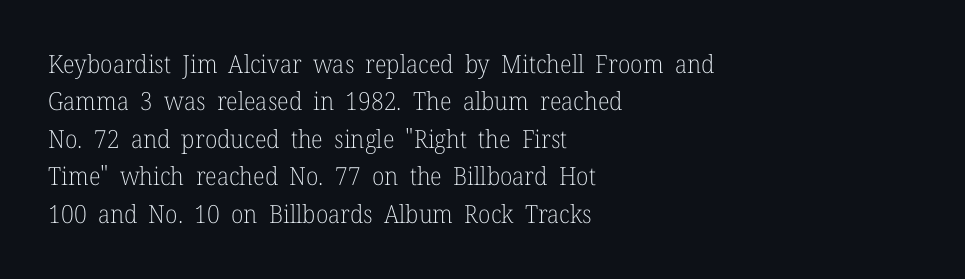
{"italic": "no", "bold": "no", "underline": "no", "align": "left", "line_spacing": "normal", "line_spacing_ratio": 1.5, "letter_spacing": "normal", "letter_spacing_em": 0.0, "glyph_px": 25}
